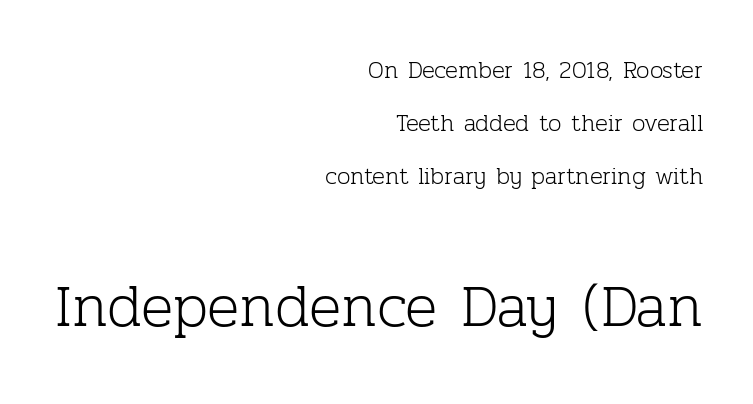
The letters carry serifs — small finishing strokes at the ends of their stems. Proportional: the letters do not fall into vertical columns. In terms of leading, this rendering errs on the spacious side. The weight tops out at a normal text grade. One-word summary of the alignment: right. Underlining? Definitely not there.
